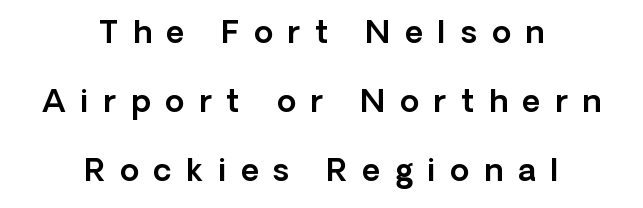
Q: Is the text italic (slanted)? A: No, it is upright.
Q: Is the typeface a serif or a sans-serif typeface? A: Sans-serif.
Q: Is the text underlined? A: No.
Q: How is the paragraph aligned? A: Centered.
Q: Is the spacing between letters normal or unusually wide? A: Unusually wide.
Q: Is the spacing between lines tight, normal or loose? A: Loose.
Q: Width (condensed, normal, or wide)? A: Normal.
Q: x-height? A: Medium.
Q: Monospaced? A: No.
